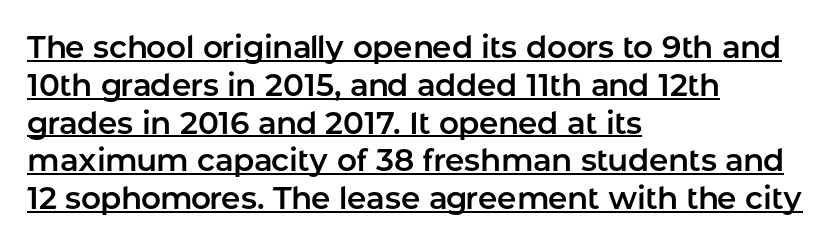
Q: Is the text italic (slanted)? A: No, it is upright.
Q: Is the typeface a serif or a sans-serif typeface? A: Sans-serif.
Q: Is the text underlined? A: Yes.
Q: How is the paragraph aligned? A: Left-aligned.
Q: Is the spacing between letters normal or unusually wide? A: Normal.
Q: Width (condensed, normal, or wide)? A: Normal.
Q: Stroke contrast? A: Low.
Q: x-height? A: Medium.
Q: Monospaced? A: No.
